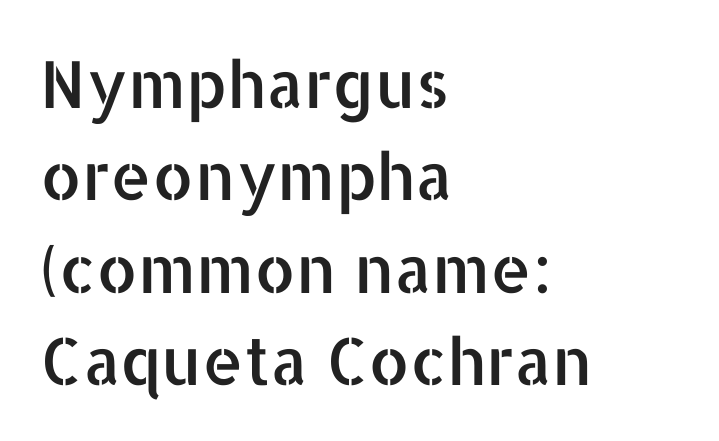
{"serif": "no", "italic": "no", "width": "normal", "stroke_contrast": "low", "x_height": "medium", "monospaced": "no", "underline": "no", "align": "left", "line_spacing": "normal", "line_spacing_ratio": 1.42, "letter_spacing": "normal", "letter_spacing_em": 0.0, "glyph_px": 65}
